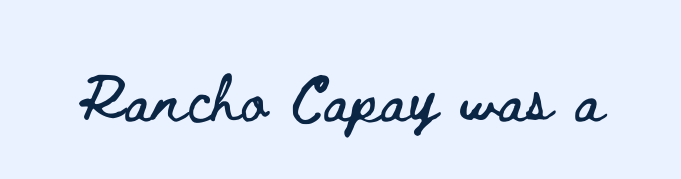
Compared with typical body copy, the letter spacing here is the same. Each letter keeps its own natural width here, so spacing adapts to shape. Nobody drew a line under any word here.
